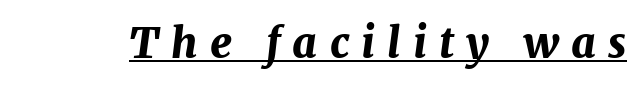
The image shows 42 px bold type, italic (leaning right); set unusually wide letter spacing (+0.29 em), underlined; medium stroke contrast and a medium x-height.
